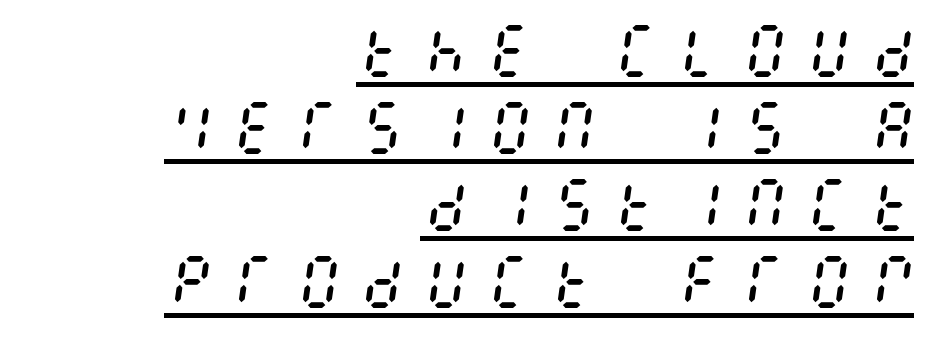
This rendering uses right alignment, leaving the left contour irregular. A light-to-regular cut is what we see here. The glyphs are accompanied by a horizontal stroke just below them. The letters are spread apart with noticeably loose tracking.
